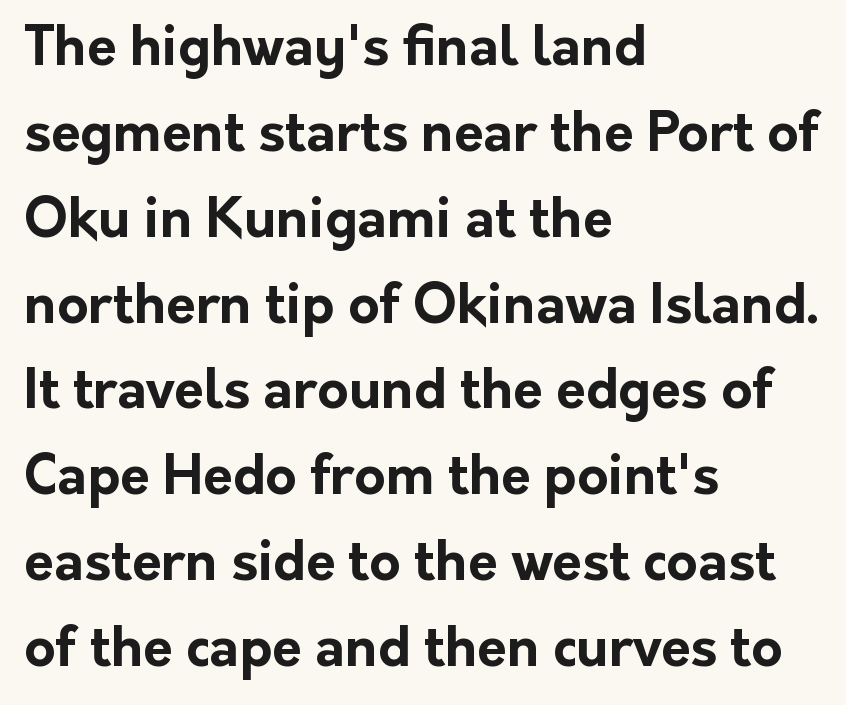
Note: no serifs on the glyphs. Unmarked baselines from the first word to the last. Think of a printed novel: that variable character pitch is what you see here. Whoever set this chose a conventional vertical rhythm. Every character sits straight up, as roman type does. Chunky letters — that's bold for sure.
